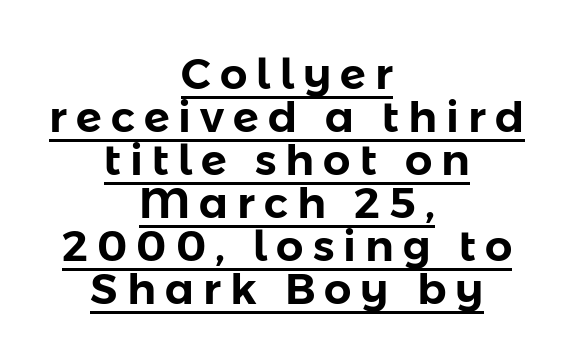
Does a line run under the words? Yes, clearly. The glyphs in this specimen are sans serif. These lines were composed using upright roman letters. These lines have a slow, spaced-out rhythm from letter to letter. Is this a fixed-width face? No — the glyphs have proportional, varying widths.
